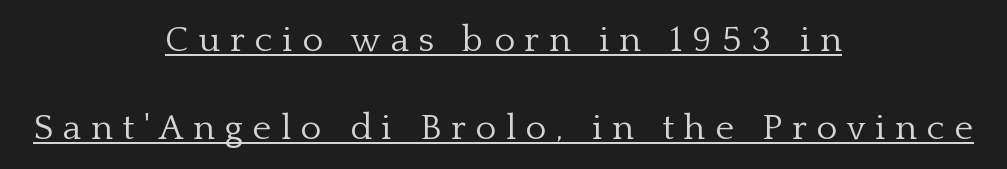
The image shows 36 px light serif type, upright; set centered, loose line spacing (2.45x), unusually wide letter spacing (+0.27 em), underlined; low stroke contrast and a medium x-height.
